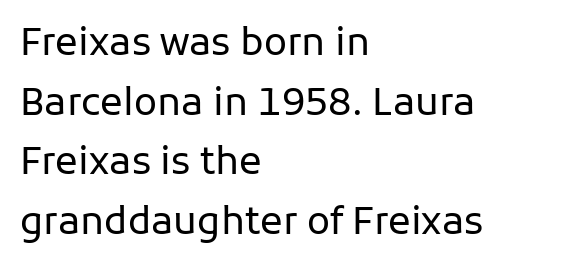
{"serif": "no", "italic": "no", "bold": "no", "weight": "regular", "width": "normal", "stroke_contrast": "low", "x_height": "medium", "monospaced": "no", "underline": "no", "align": "left", "line_spacing": "normal", "line_spacing_ratio": 1.57, "letter_spacing": "normal", "letter_spacing_em": 0.0, "glyph_px": 38}
